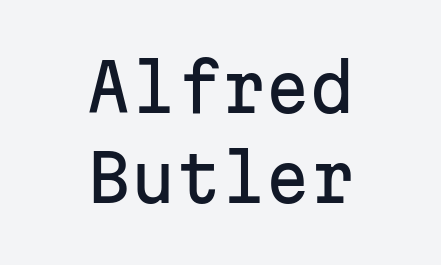
Font category for this specimen: sans-serif. The type is set solid horizontally, with unmodified tracking. Reading down the block, each line starts at a different indent, mirrored at its end. Decoration check: the copy has no underline. You could count columns in this text — the font is strictly monospaced.
